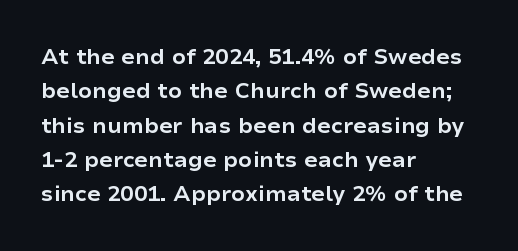
The image shows 22 px bold type, upright; set left-aligned, normal line spacing (1.56x), normal letter spacing, not underlined.
